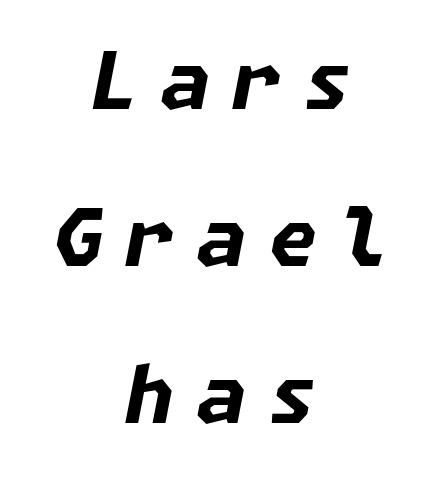
Q: Is the text bold? A: Yes.
Q: Is the text italic (slanted)? A: Yes, it leans right by about 11 degrees.
Q: Is the text underlined? A: No.
Q: How is the paragraph aligned? A: Centered.
Q: Is the spacing between letters normal or unusually wide? A: Unusually wide.
Q: Is the spacing between lines tight, normal or loose? A: Loose.
Q: Width (condensed, normal, or wide)? A: Normal.
Q: Stroke contrast? A: Low.
Q: x-height? A: Medium.
